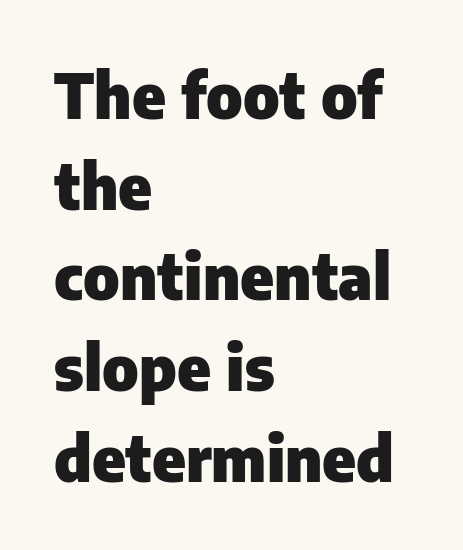
Q: Is the text bold? A: Yes.
Q: Is the text italic (slanted)? A: No, it is upright.
Q: Is the typeface a serif or a sans-serif typeface? A: Sans-serif.
Q: Is the text underlined? A: No.
Q: How is the paragraph aligned? A: Left-aligned.
Q: Is the spacing between letters normal or unusually wide? A: Normal.
Q: Is the spacing between lines tight, normal or loose? A: Normal.
Q: Width (condensed, normal, or wide)? A: Normal.
Q: Stroke contrast? A: Low.
Q: x-height? A: Medium.
Q: Monospaced? A: No.
